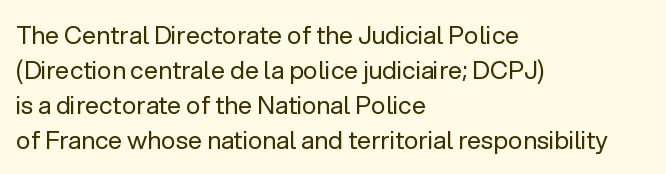
Nobody drew a line under any word here. The passage is arranged the way most books set body copy — flush left. Is the stroke heavy? The answer is a plain regular-or-lighter. Nobody touched the tracking dial on this one. A roman cut, with each character standing at attention. The space between consecutive lines is moderate.
